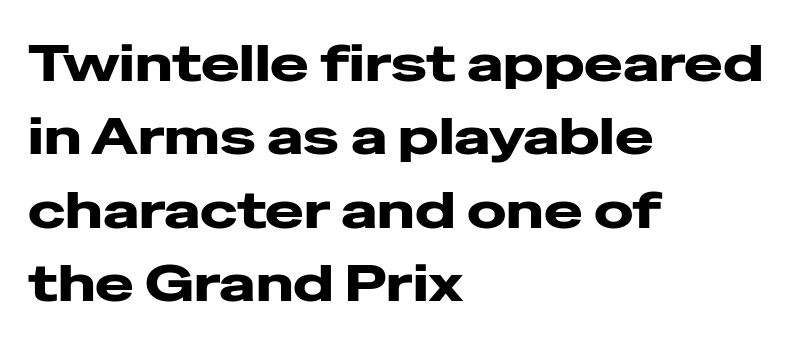
Q: Is the text bold? A: Yes.
Q: Is the text italic (slanted)? A: No, it is upright.
Q: Is the typeface a serif or a sans-serif typeface? A: Sans-serif.
Q: Is the text underlined? A: No.
Q: How is the paragraph aligned? A: Left-aligned.
Q: Is the spacing between letters normal or unusually wide? A: Normal.
Q: Is the spacing between lines tight, normal or loose? A: Normal.
Q: Width (condensed, normal, or wide)? A: Wide.
Q: Stroke contrast? A: Low.
Q: x-height? A: Medium.
Q: Monospaced? A: No.
